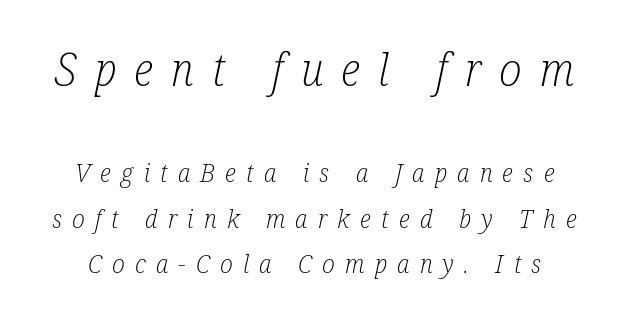
Q: Is the text bold? A: No.
Q: Is the text italic (slanted)? A: Yes, it leans right by about 12 degrees.
Q: Is the typeface a serif or a sans-serif typeface? A: Serif.
Q: Is the text underlined? A: No.
Q: Is the spacing between letters normal or unusually wide? A: Unusually wide.
Q: Which block of text is set in a larger size, the first (top) or the second (bottom)? A: The first (top) one.
Q: Width (condensed, normal, or wide)? A: Condensed.
Q: Stroke contrast? A: Low.
Q: x-height? A: Medium.
Q: Monospaced? A: No.
